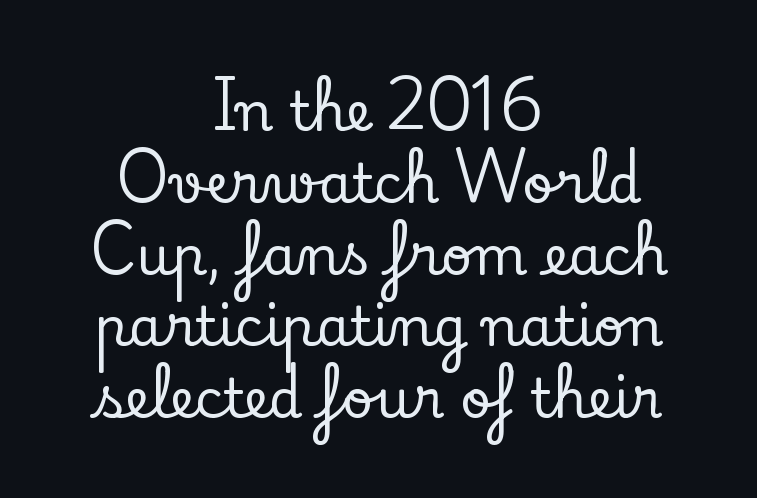
Q: Is the text italic (slanted)? A: No, it is upright.
Q: Is the text underlined? A: No.
Q: How is the paragraph aligned? A: Centered.
Q: Is the spacing between letters normal or unusually wide? A: Normal.
Q: Is the spacing between lines tight, normal or loose? A: Normal.
Q: Width (condensed, normal, or wide)? A: Normal.
Q: Stroke contrast? A: Low.
Q: x-height? A: Small.
Q: Monospaced? A: No.
